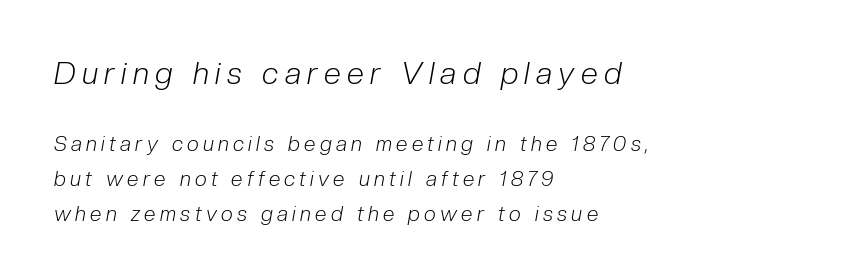
{"italic": "yes", "lean": "right", "slant_degrees": 10, "bold": "no", "weight": "light", "width": "condensed", "stroke_contrast": "low", "x_height": "medium", "monospaced": "no", "underline": "no", "align": "left", "line_spacing": "normal", "line_spacing_ratio": 1.67, "letter_spacing": "wide", "letter_spacing_em": 0.21, "larger_block": "first", "size_ratio": 1.48, "glyph_px": 31}
